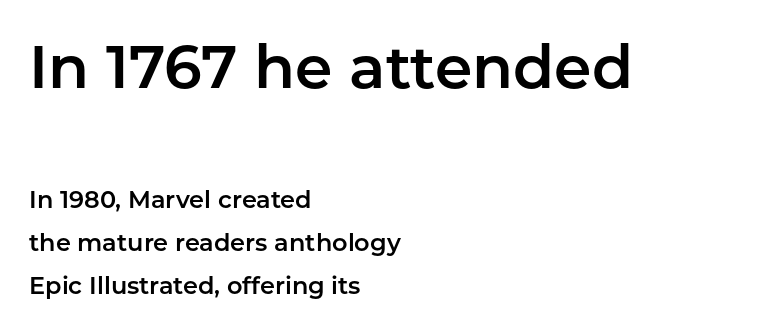
The image shows 60 px sans-serif type, upright; set left-aligned, line spacing 1.79x, normal letter spacing, not underlined; the first (top) block is 2.5x larger; low stroke contrast and a medium x-height.
